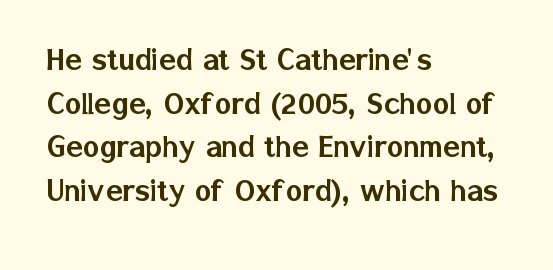
Q: Is the text italic (slanted)? A: No, it is upright.
Q: Is the typeface a serif or a sans-serif typeface? A: Sans-serif.
Q: Is the text underlined? A: No.
Q: How is the paragraph aligned? A: Left-aligned.
Q: Is the spacing between letters normal or unusually wide? A: Normal.
Q: Is the spacing between lines tight, normal or loose? A: Normal.
Q: Width (condensed, normal, or wide)? A: Normal.
Q: Stroke contrast? A: Low.
Q: x-height? A: Medium.
Q: Monospaced? A: No.
